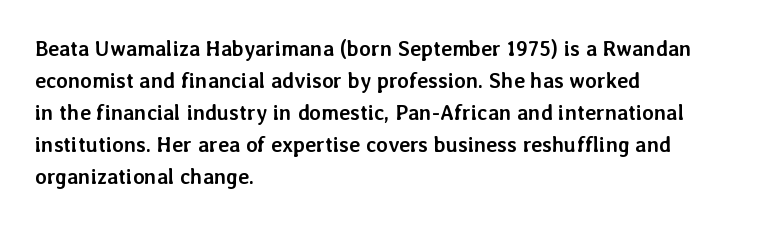
Q: Is the text bold? A: Yes.
Q: Is the text italic (slanted)? A: No, it is upright.
Q: Is the text underlined? A: No.
Q: How is the paragraph aligned? A: Left-aligned.
Q: Is the spacing between letters normal or unusually wide? A: Normal.
Q: Is the spacing between lines tight, normal or loose? A: Normal.
